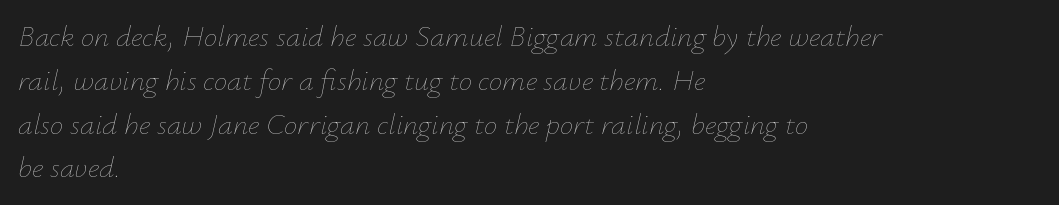
{"italic": "yes", "lean": "right", "slant_degrees": 12, "bold": "no", "weight": "thin", "width": "normal", "stroke_contrast": "low", "x_height": "small", "monospaced": "no", "underline": "no", "align": "left", "line_spacing": "normal", "line_spacing_ratio": 1.46, "letter_spacing": "normal", "letter_spacing_em": 0.0, "glyph_px": 30}
